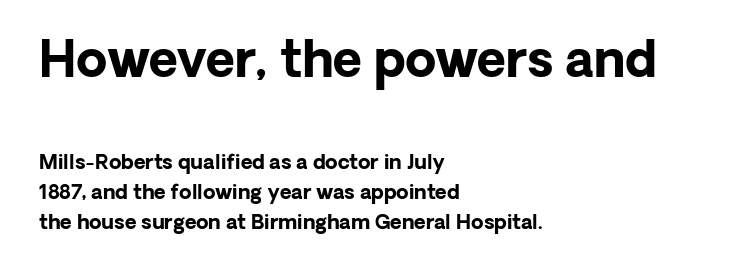
{"serif": "no", "italic": "no", "bold": "yes", "weight": "bold", "width": "normal", "stroke_contrast": "low", "x_height": "medium", "monospaced": "no", "underline": "no", "align": "left", "line_spacing": "normal", "line_spacing_ratio": 1.5, "letter_spacing": "normal", "letter_spacing_em": 0.0, "larger_block": "first", "size_ratio": 2.5, "glyph_px": 50}
